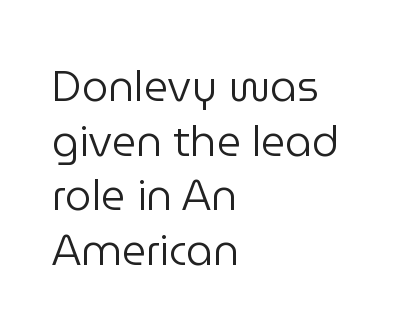
Q: Is the text bold? A: No.
Q: Is the text italic (slanted)? A: No, it is upright.
Q: Is the typeface a serif or a sans-serif typeface? A: Sans-serif.
Q: Is the text underlined? A: No.
Q: How is the paragraph aligned? A: Left-aligned.
Q: Is the spacing between letters normal or unusually wide? A: Normal.
Q: Is the spacing between lines tight, normal or loose? A: Normal.
Q: Width (condensed, normal, or wide)? A: Normal.
Q: Stroke contrast? A: Low.
Q: x-height? A: Medium.
Q: Monospaced? A: No.
